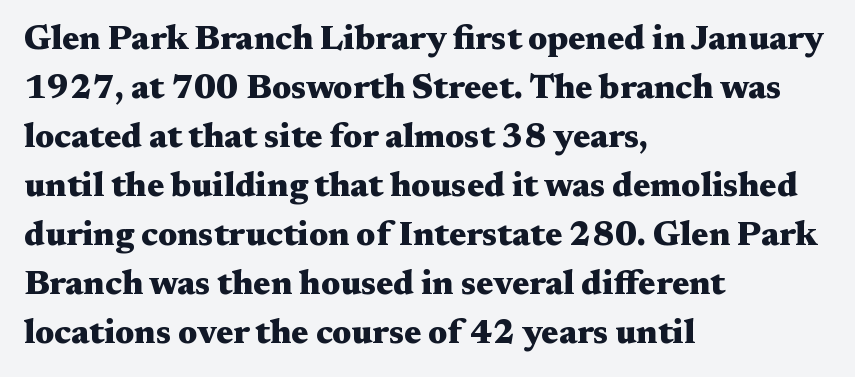
{"serif": "yes", "italic": "no", "bold": "yes", "weight": "heavy", "width": "wide", "stroke_contrast": "medium", "x_height": "medium", "monospaced": "no", "underline": "no", "align": "left", "line_spacing": "normal", "line_spacing_ratio": 1.44, "letter_spacing": "normal", "letter_spacing_em": 0.0, "glyph_px": 34}
